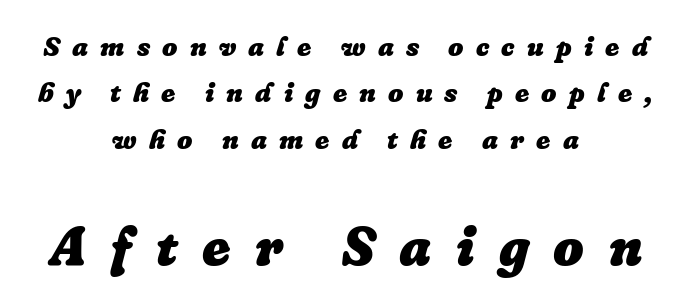
As a designer I'd log this as weight 700, bold. The second block has been scaled up relative to the first. The paragraph shown floats in the horizontal middle. A typesetter would mark this as italic. The specimen omits any rule beneath the text block's lines.
